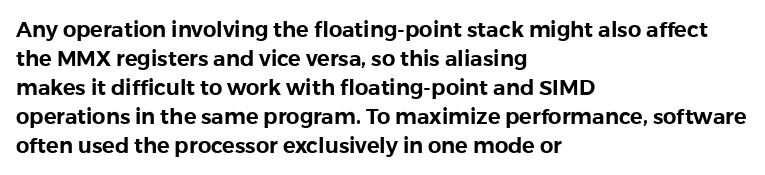
Q: Is the text italic (slanted)? A: No, it is upright.
Q: Is the text underlined? A: No.
Q: How is the paragraph aligned? A: Left-aligned.
Q: Is the spacing between letters normal or unusually wide? A: Normal.
Q: Is the spacing between lines tight, normal or loose? A: Normal.
